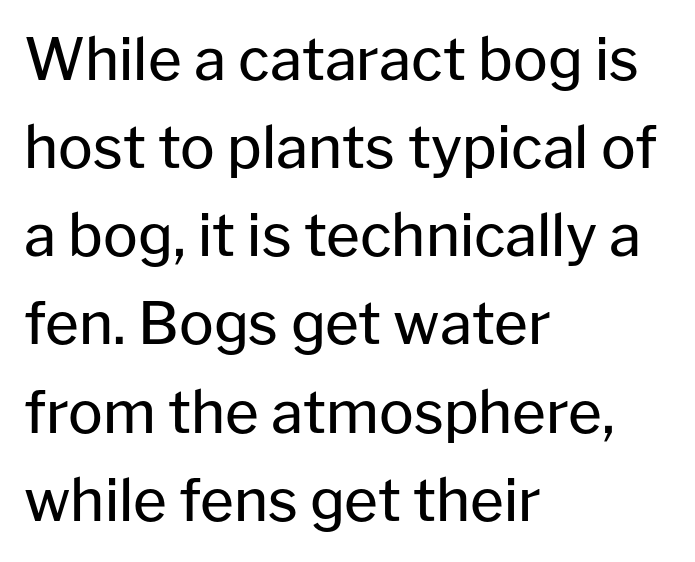
{"serif": "no", "italic": "no", "bold": "no", "weight": "regular", "width": "normal", "stroke_contrast": "low", "x_height": "medium", "monospaced": "no", "underline": "no", "align": "left", "line_spacing": "normal", "line_spacing_ratio": 1.52, "letter_spacing": "normal", "letter_spacing_em": 0.0, "glyph_px": 58}
